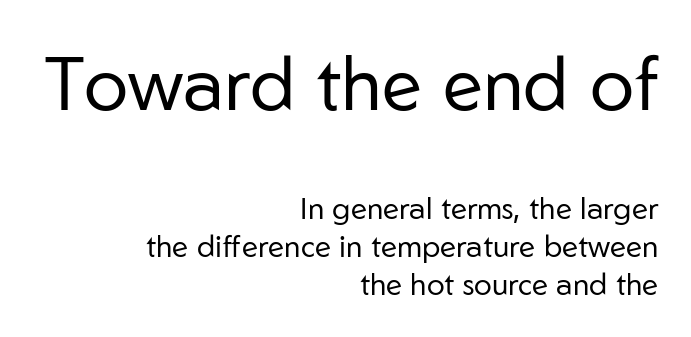
What stands out about the letter spacing? Nothing — it is the standard amount. Posture: vertical. Typographically, this falls in the sans-serif category. Typesetter's note — upper block bumped up in size, lower block left smaller.
